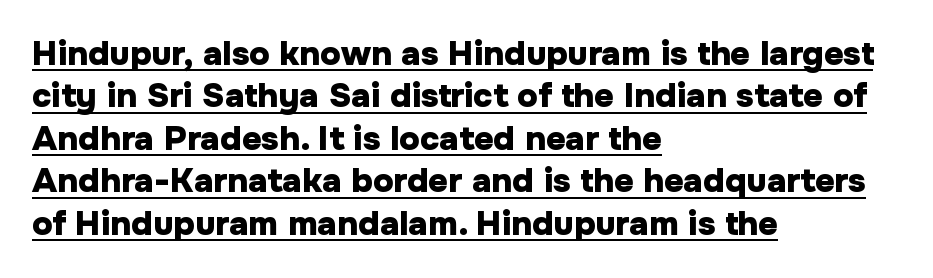
The image shows 34 px heavy sans-serif type, upright; set left-aligned, normal line spacing (1.25x), normal letter spacing, underlined; low stroke contrast and a medium x-height.
